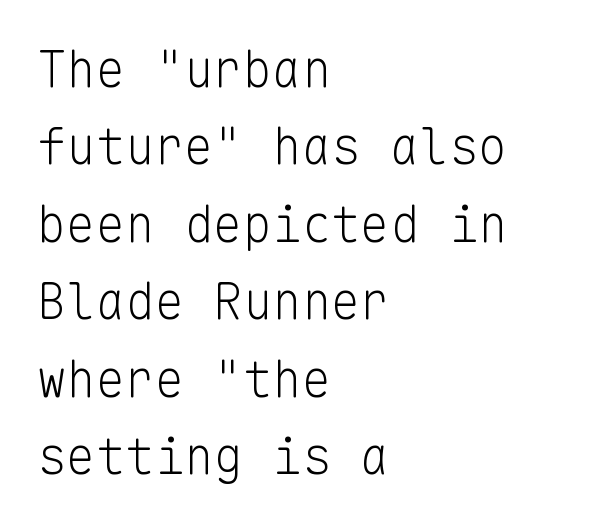
{"serif": "no", "italic": "no", "bold": "no", "weight": "light", "width": "normal", "stroke_contrast": "low", "x_height": "medium", "monospaced": "yes", "underline": "no", "align": "left", "line_spacing": "normal", "line_spacing_ratio": 1.58, "letter_spacing": "normal", "letter_spacing_em": 0.0, "glyph_px": 49}
